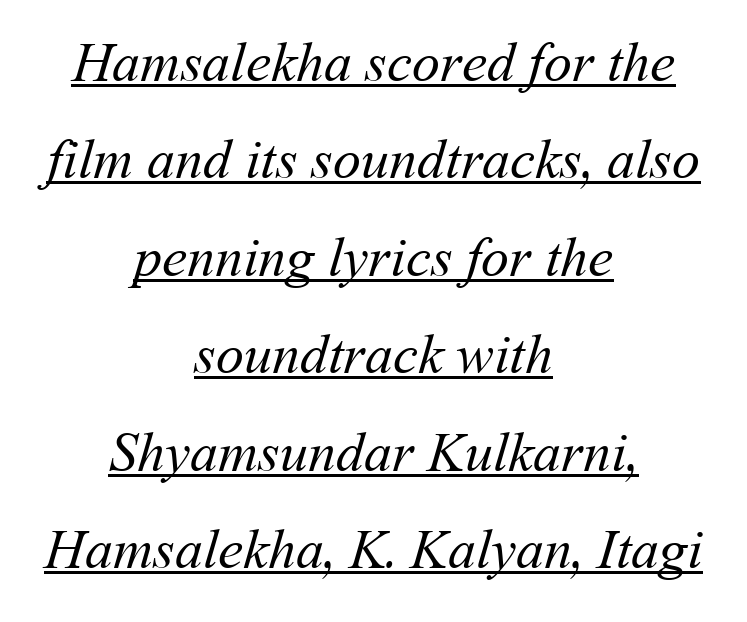
{"bold": "no", "weight": "regular", "width": "normal", "stroke_contrast": "medium", "x_height": "medium", "monospaced": "no", "underline": "yes", "align": "center", "line_spacing_ratio": 1.74, "letter_spacing": "normal", "letter_spacing_em": 0.0, "glyph_px": 56}
